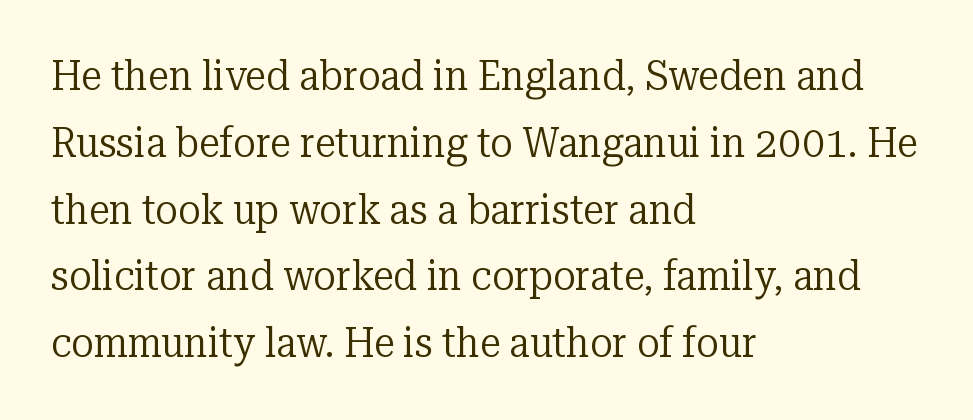
The image shows 42 px regular-weight serif type, upright; set left-aligned, normal line spacing (1.59x), normal letter spacing, not underlined; low stroke contrast and a medium x-height.
